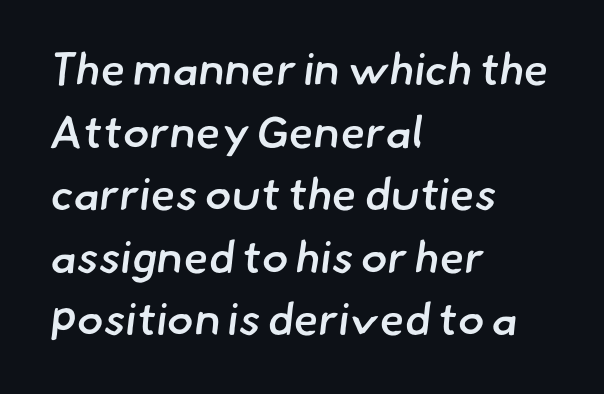
A typesetter would call this zero additional tracking. In terms of weight, the rendering is demibold, just under bold. Think of a printed novel: that variable character pitch is what you see here. The type family on display is of the sans-serif kind. Unmarked baselines from the first word to the last.
